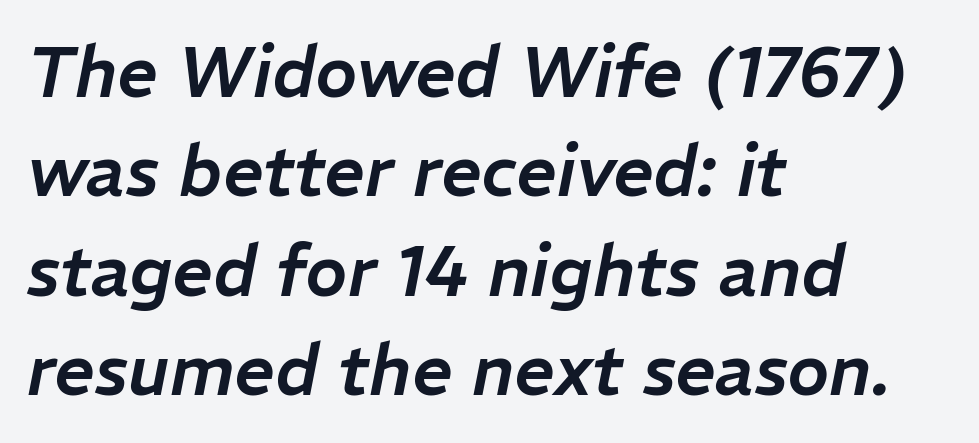
The image shows 71 px text type, italic (leaning right); set left-aligned, normal line spacing (1.4x), normal letter spacing, not underlined; low stroke contrast and a medium x-height.
